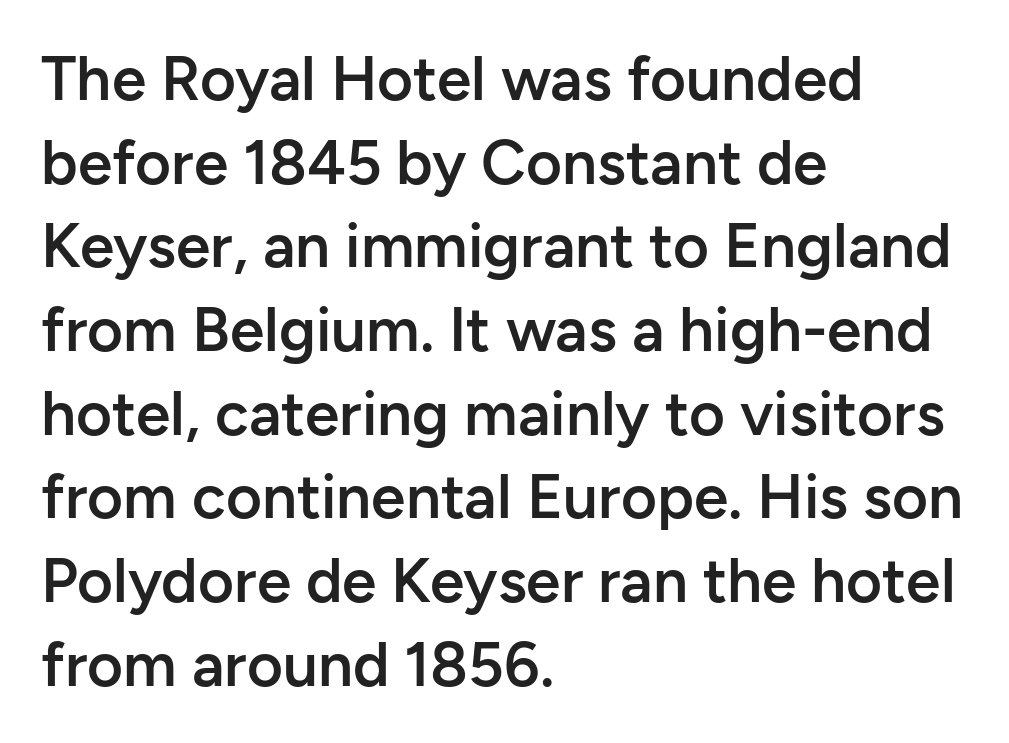
The image shows 62 px semibold sans-serif type, upright; set left-aligned, normal line spacing (1.35x), normal letter spacing, not underlined; low stroke contrast and a medium x-height.
